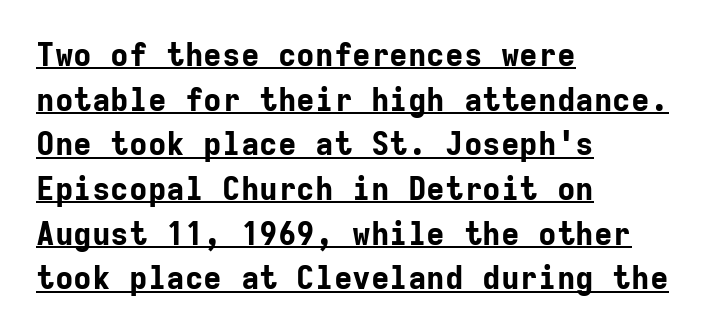
The image shows 31 px bold sans-serif type, upright, monospaced; set left-aligned, normal line spacing (1.44x), normal letter spacing, underlined; low stroke contrast and a medium x-height.
